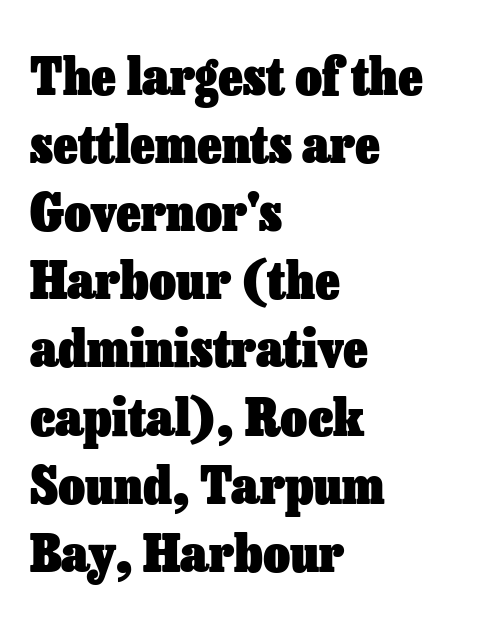
Words float on clear page, feet unadorned. A typesetter would call this leading conventional body-copy spacing. These lines stack with their left ends in a neat column. The rendering uses natural spacing where letterforms have individual widths. Between one letter and the next there's only the usual sliver of space. The letters stand straight up with perfectly vertical stems.
